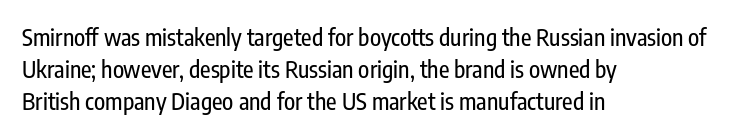
These lines are set flush left with a ragged right edge. Nope, not italic — everything's standing straight. Observe the ordinary spacing: letters are neighbours, not strangers. Vertically, the passage feels balanced, rows spaced as you'd expect. Has an underline been added? It has not.
